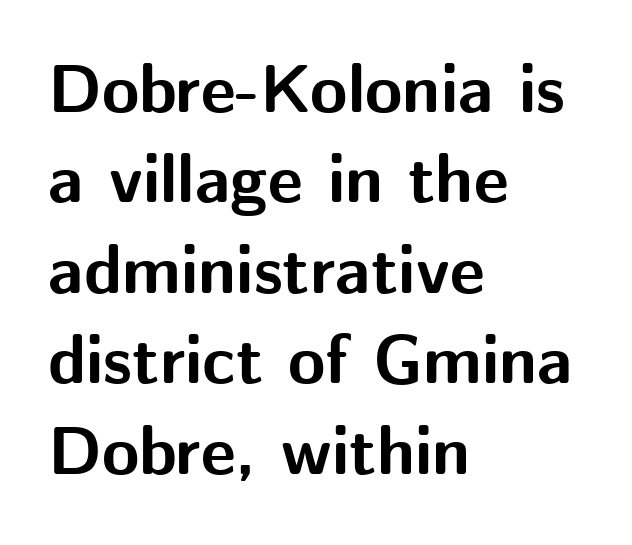
The image shows 68 px bold sans-serif type, upright; set left-aligned, normal line spacing (1.33x), normal letter spacing, not underlined; medium stroke contrast and a medium x-height.
